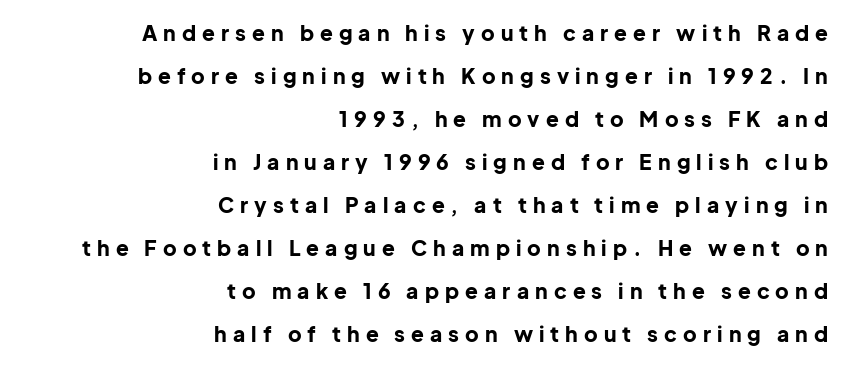
The image shows 21 px bold type, upright; set right-aligned, loose line spacing (2.05x), unusually wide letter spacing (+0.29 em), not underlined.
